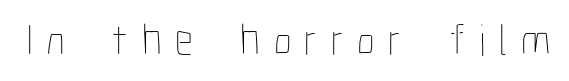
The image shows 45 px thin, condensed type, upright; set unusually wide letter spacing (+0.3 em), not underlined; low stroke contrast and a medium x-height.
